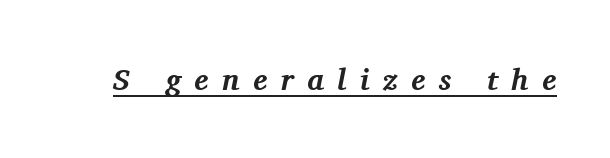
{"serif": "yes", "italic": "yes", "lean": "right", "slant_degrees": 11, "bold": "yes", "weight": "bold", "width": "normal", "stroke_contrast": "medium", "x_height": "medium", "monospaced": "no", "underline": "yes", "letter_spacing": "wide", "letter_spacing_em": 0.45, "glyph_px": 30}
